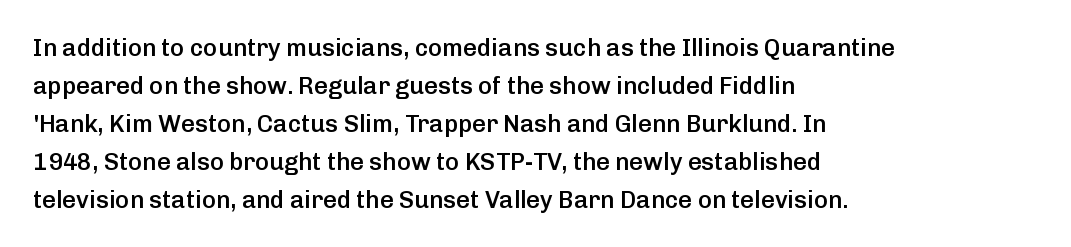
Type without underlining. The rendering keeps characters at their native spacing. It's the straight-up-and-down kind of type. Honestly, the row spacing looks completely unremarkable. One-word summary of the alignment: left. Semibold letterforms, between regular and bold.
